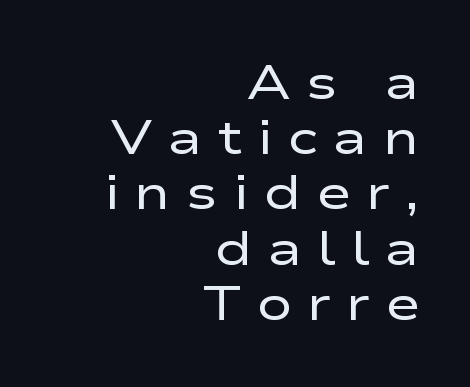
{"serif": "no", "italic": "no", "bold": "no", "weight": "regular", "width": "wide", "stroke_contrast": "low", "x_height": "medium", "monospaced": "no", "underline": "no", "align": "right", "line_spacing": "tight", "line_spacing_ratio": 1.15, "letter_spacing": "wide", "letter_spacing_em": 0.31, "glyph_px": 48}
